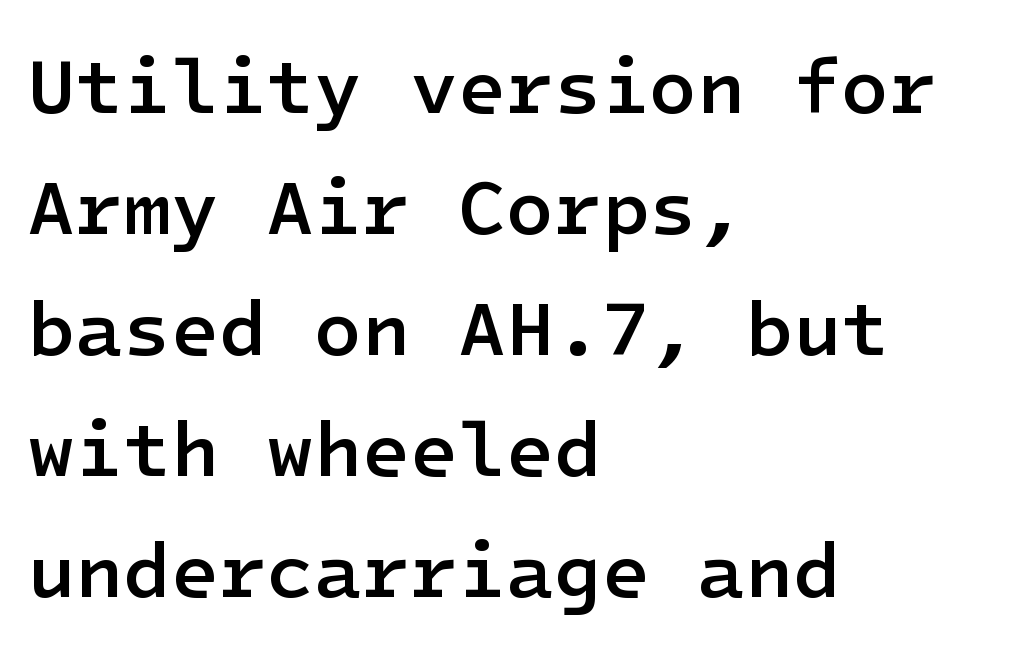
The image shows 78 px semibold sans-serif type, upright; set left-aligned, normal line spacing (1.55x), normal letter spacing, not underlined; low stroke contrast and a medium x-height.
